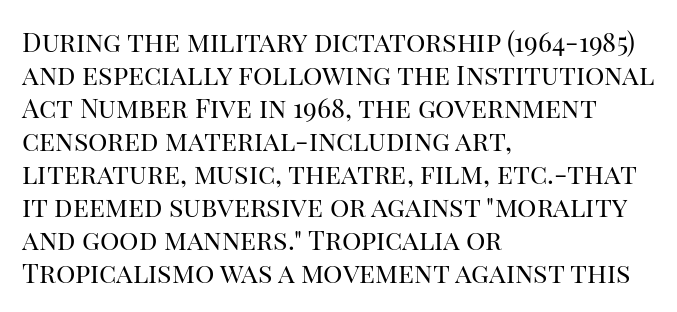
Q: Is the text bold? A: No.
Q: Is the text italic (slanted)? A: No, it is upright.
Q: Is the text underlined? A: No.
Q: How is the paragraph aligned? A: Left-aligned.
Q: Is the spacing between letters normal or unusually wide? A: Normal.
